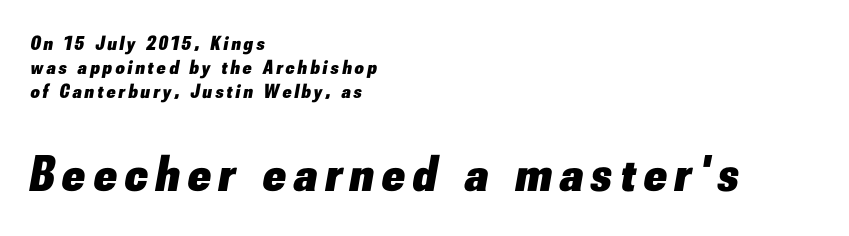
This sample is left-justified, so line endings fall wherever the words run out. The face used here has the dense, thick strokes of a bold. Clear beneath every line of the passage. Which of the two is more prominent by size? The second, at the bottom. The face used here is proportionally spaced, like ordinary book or web type. The typography opts for an oblique posture over an upright one.
